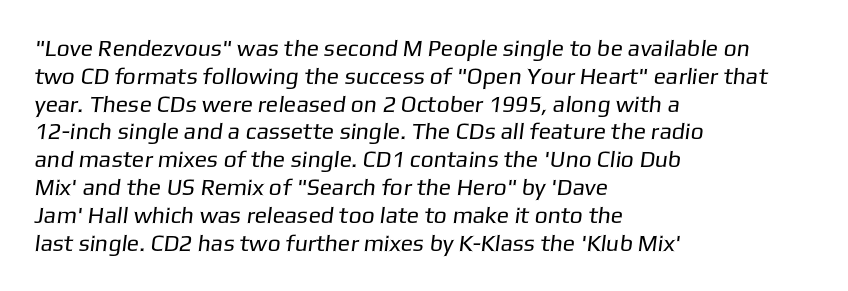
Quick note: underline off. Students, note that the glyphs here touch the page at normal intervals. Vertical stems look standard width or narrower in stroke. These lines are set flush left with a ragged right edge.
